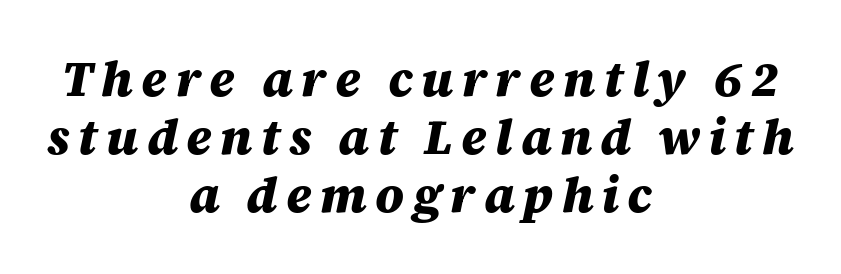
In terms of weight, the rendering is a true, heavy bold. The face used here is proportionally spaced, like ordinary book or web type. A student would call this center alignment; a typographer would say set centered. Plain, unruled lines of type.
